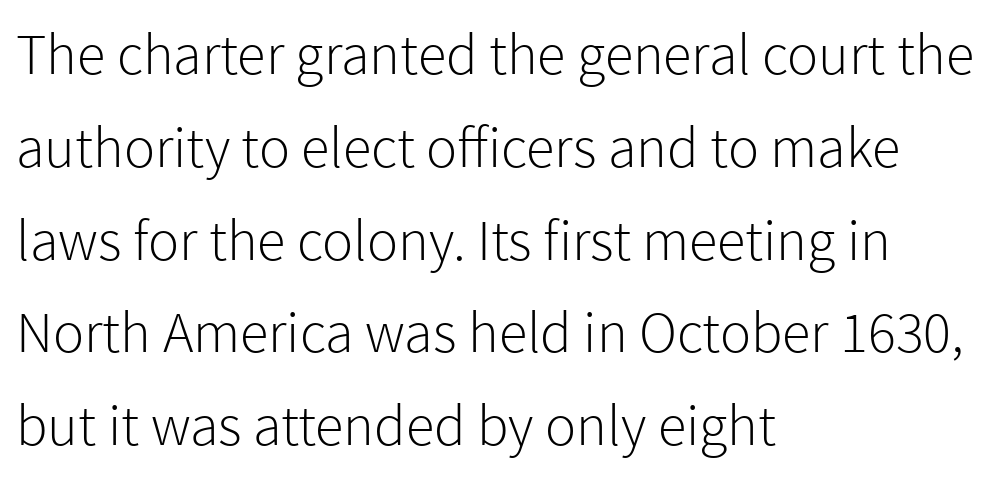
The image shows 58 px light sans-serif type, upright; set left-aligned, normal line spacing (1.6x), normal letter spacing, not underlined; a medium x-height.
